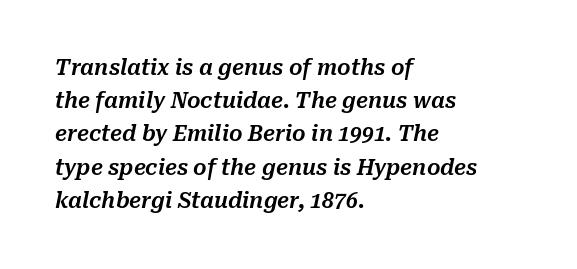
Q: Is the text italic (slanted)? A: Yes, it leans right by about 10 degrees.
Q: Is the text underlined? A: No.
Q: How is the paragraph aligned? A: Left-aligned.
Q: Is the spacing between letters normal or unusually wide? A: Normal.
Q: Is the spacing between lines tight, normal or loose? A: Normal.
